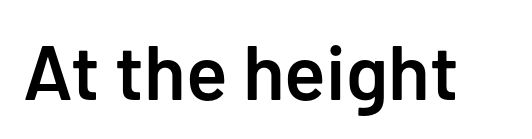
The image shows 77 px semibold sans-serif type, upright; set normal letter spacing, not underlined; low stroke contrast and a medium x-height.
